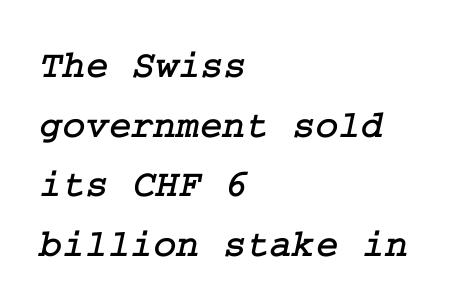
{"serif": "yes", "width": "normal", "stroke_contrast": "low", "x_height": "medium", "underline": "no", "align": "left", "line_spacing": "normal", "line_spacing_ratio": 1.53, "letter_spacing": "normal", "letter_spacing_em": 0.0, "glyph_px": 39}
